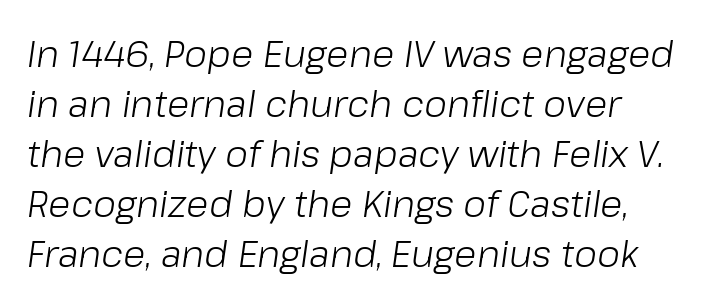
The rendering uses natural spacing where letterforms have individual widths. Which margin do the lines hug? The left one — the right edge is uneven. The designer left line spacing at the default. Lines of text with bare space underneath. There is no visible air inserted between adjacent glyphs.
